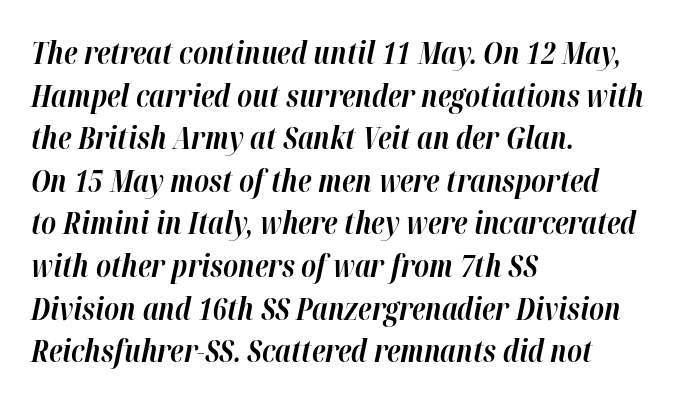
The image shows 30 px bold type, italic (leaning right); set left-aligned, normal line spacing (1.42x), normal letter spacing, not underlined; high stroke contrast and a medium x-height.
